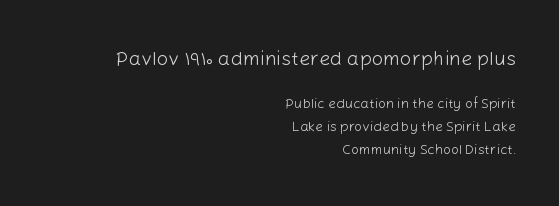
{"italic": "no", "bold": "no", "underline": "no", "align": "right", "line_spacing": "normal", "line_spacing_ratio": 1.64, "letter_spacing": "normal", "letter_spacing_em": 0.0, "larger_block": "first", "size_ratio": 1.43, "glyph_px": 20}
